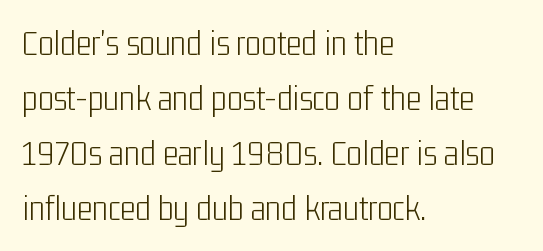
{"serif": "no", "italic": "no", "bold": "no", "weight": "light", "width": "condensed", "stroke_contrast": "low", "x_height": "medium", "monospaced": "no", "underline": "no", "align": "left", "line_spacing": "normal", "line_spacing_ratio": 1.49, "letter_spacing": "normal", "letter_spacing_em": 0.0, "glyph_px": 37}
